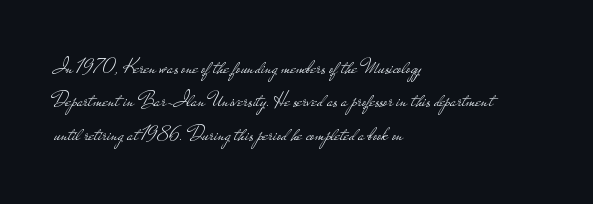
The image shows 21 px text type; set left-aligned, normal line spacing (1.59x), normal letter spacing, not underlined.
